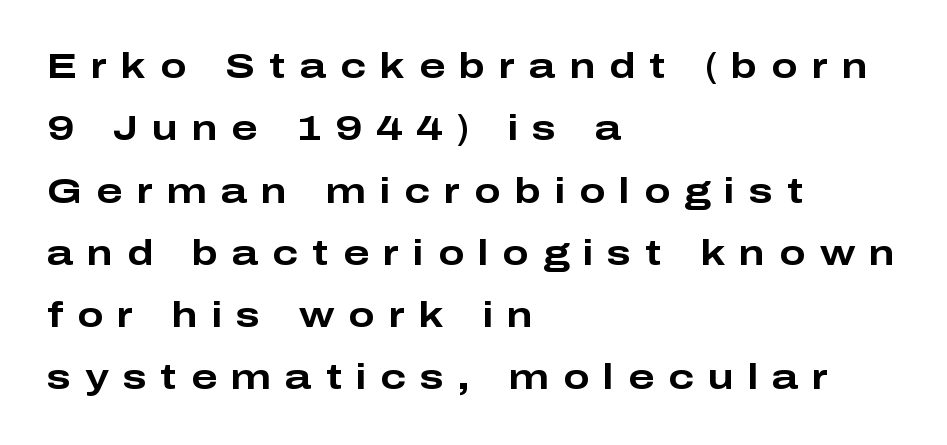
This rendering features lettering with no underline. Students, this is bold: see how much ink each stroke carries. The face used here is a sans, in the tradition of grotesques and geometrics. The letters are spread apart with noticeably loose tracking.
